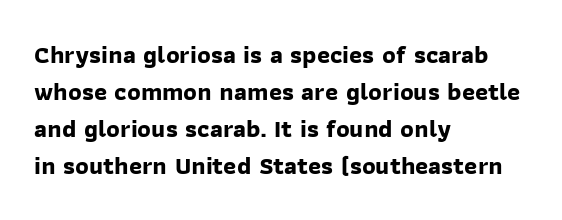
The image shows 25 px bold type; set left-aligned, normal line spacing (1.48x), normal letter spacing, not underlined.
